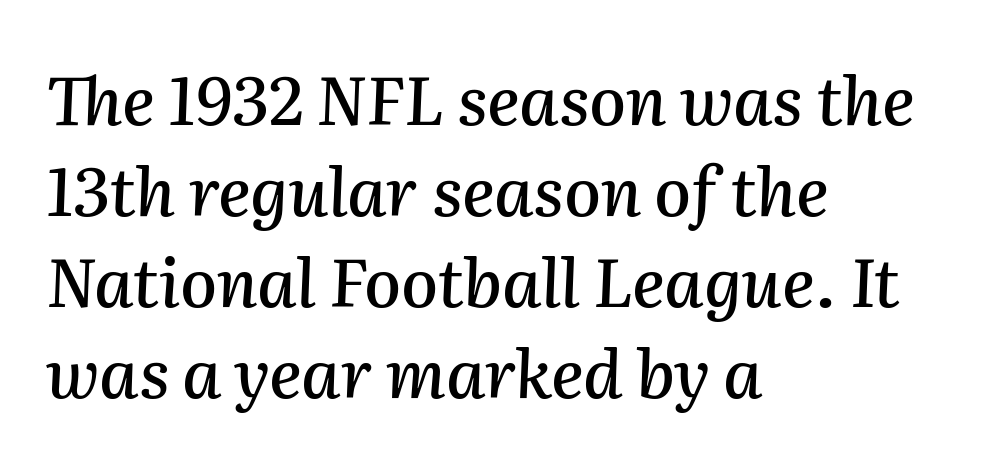
Caption: multi-line text, flush left, ragged right. Do the characters align in a grid? No, the font is proportional. Descender tails drop into unmarked territory. In terms of letterspacing, this is plain default setting. The text carries the slant typical of an italic or oblique font.
